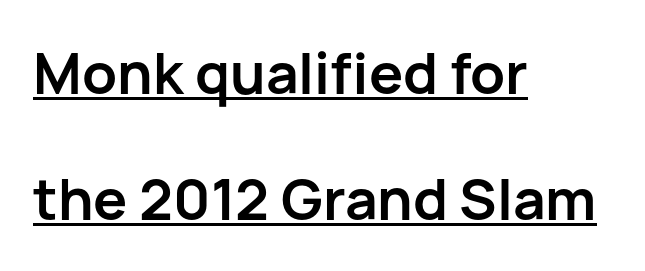
The image shows 57 px semibold sans-serif type, upright; set left-aligned, loose line spacing (2.21x), normal letter spacing, underlined; low stroke contrast and a medium x-height.
